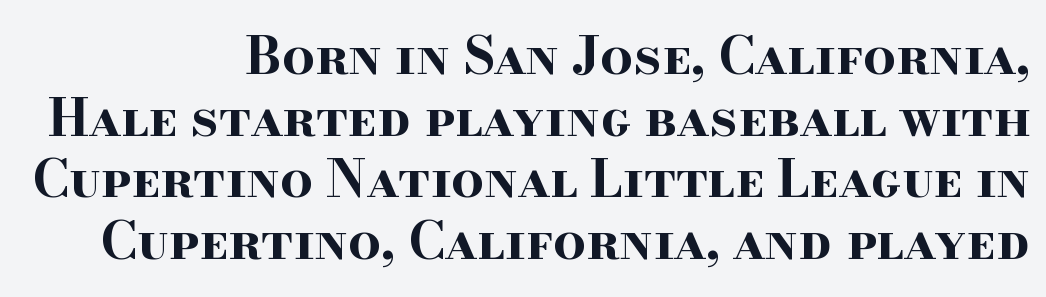
Students, note that the glyphs here touch the page at normal intervals. This is heavy type, rendered in bold. Words float on clear page, feet unadorned. Alignment: flush right.
